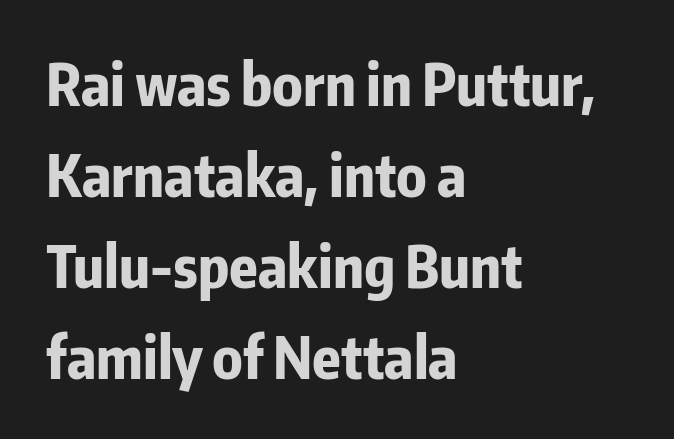
The typesetting leans heavy: a genuine bold. Posture: vertical. Does extra space separate the letters? No, they use regular spacing. No feet cap the strokes, marking this as sans-serif type. Does the leading feel generous? No, just average.
